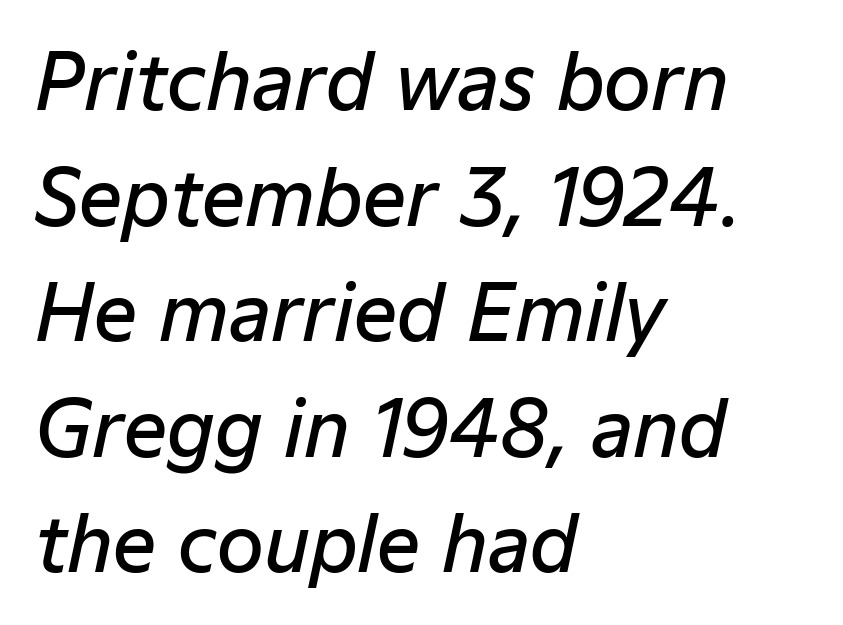
Q: Is the text bold? A: Semi-bold.
Q: Is the text italic (slanted)? A: Yes, it leans right by about 12 degrees.
Q: Is the text underlined? A: No.
Q: How is the paragraph aligned? A: Left-aligned.
Q: Is the spacing between letters normal or unusually wide? A: Normal.
Q: Is the spacing between lines tight, normal or loose? A: Normal.
Q: Width (condensed, normal, or wide)? A: Normal.
Q: Stroke contrast? A: Low.
Q: x-height? A: Medium.
Q: Monospaced? A: No.
